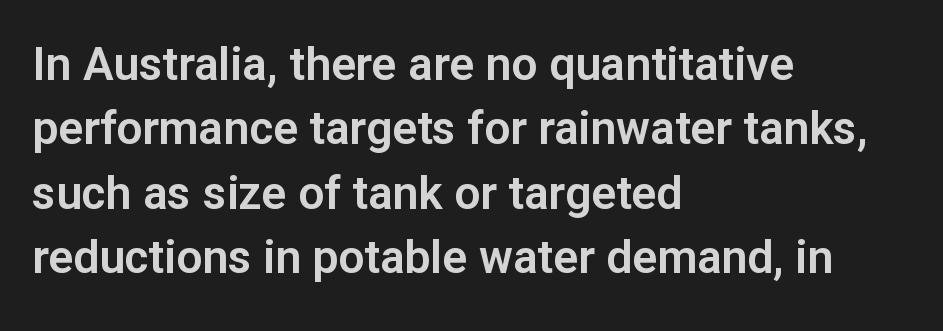
In terms of leading, this rendering sits right in the middle. These lines are rendered in a variable-pitch font. Where is the straight margin? On the left. The typography opts for an upright posture over an oblique one. Short note: letters normally spaced. Quick note: underline off.
